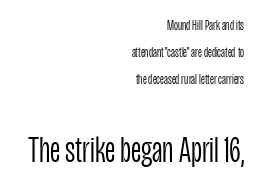
{"serif": "no", "italic": "no", "bold": "no", "weight": "light", "width": "condensed", "stroke_contrast": "low", "x_height": "large", "monospaced": "no", "underline": "no", "align": "right", "line_spacing": "loose", "line_spacing_ratio": 1.93, "letter_spacing": "normal", "letter_spacing_em": 0.0, "larger_block": "second", "size_ratio": 2.64, "glyph_px": 37}
